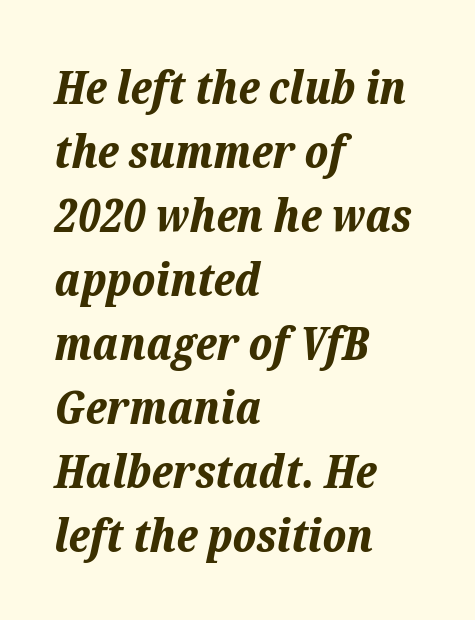
The passage shown is typed in a proportional face where columns would drift. The zone under the glyphs is completely vacant. Notice how the stems are inclined rather than vertical — that's the hallmark of italics. This sample is left-justified, so line endings fall wherever the words run out.
